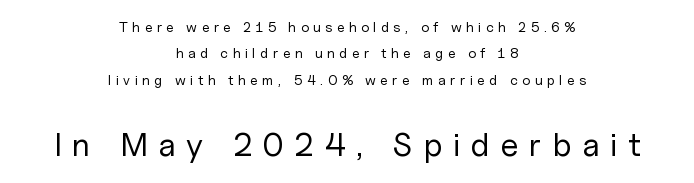
The image shows 33 px regular-weight sans-serif type, upright; set centered, line spacing 1.88x, unusually wide letter spacing (+0.32 em), not underlined; the second (bottom) block is 2.36x larger; low stroke contrast and a medium x-height.
